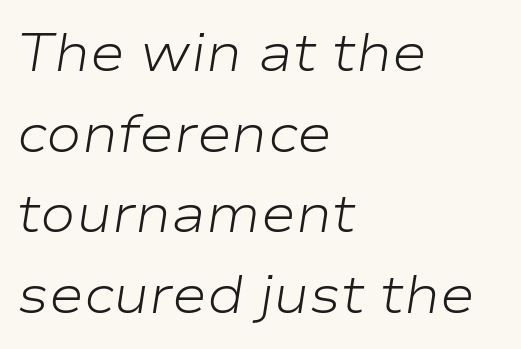
Bold? No — there's no thickening of the strokes. Observe the lean: these are italic letterforms. Line spacing here is normal. Has an underline been added? It has not. Typeset ragged right — the left edge is the straight one. Nobody touched the tracking dial on this one.
